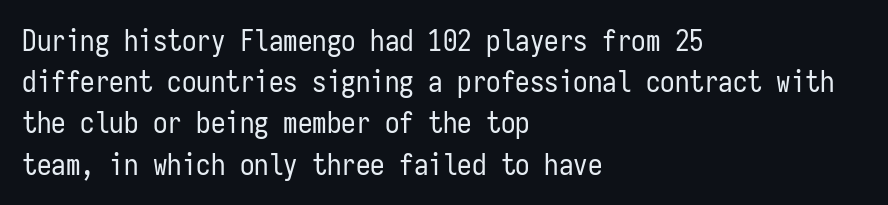
{"serif": "no", "italic": "no", "bold": "no", "weight": "regular", "width": "condensed", "stroke_contrast": "low", "x_height": "medium", "monospaced": "yes", "underline": "no", "align": "left", "line_spacing": "normal", "line_spacing_ratio": 1.42, "letter_spacing": "normal", "letter_spacing_em": 0.0, "glyph_px": 29}
